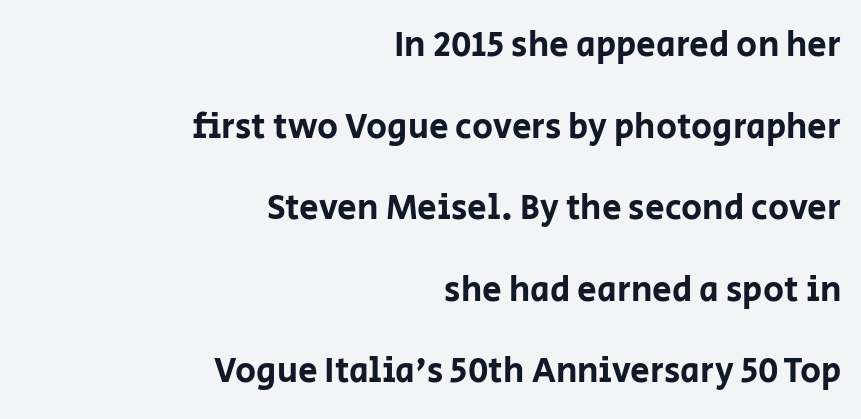
The gap between lines stays unmarked. The rendering keeps characters at their native spacing. Reading down the column, the eye jumps a long way to each next line. Looks like regular typesetting: each glyph gets only the width it needs. Do the letters lean? They stand straight.
